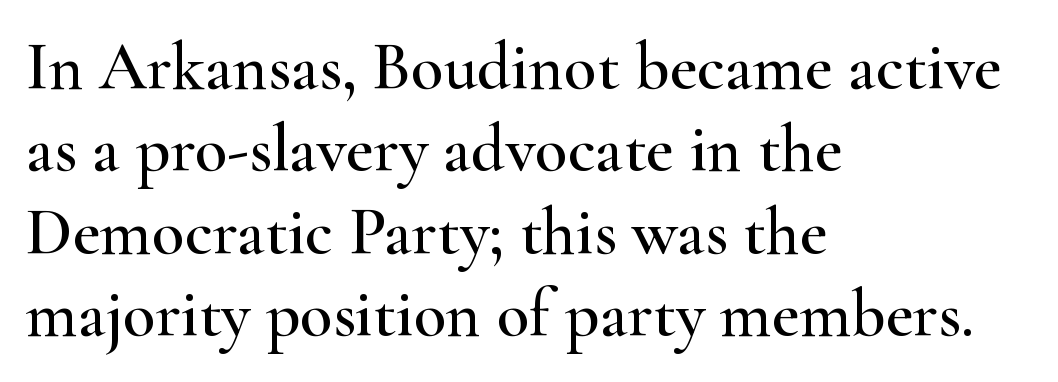
Here the designer chose a conventional face with non-uniform glyph widths. Each letter's strokes conclude with small projecting serifs. Every stem runs plumb, perpendicular to the baseline. Check the space under the baseline: it is left empty.
